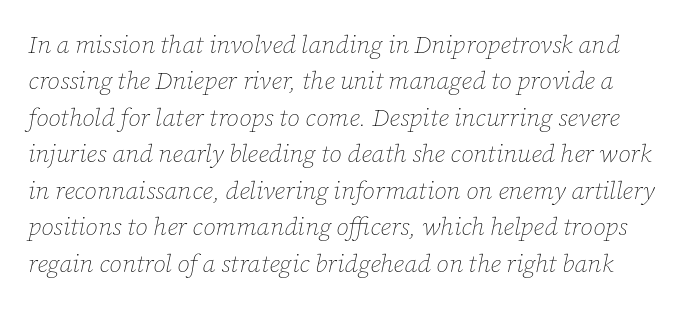
The image shows 25 px text type, italic (leaning right); set normal line spacing (1.46x), normal letter spacing, not underlined.
